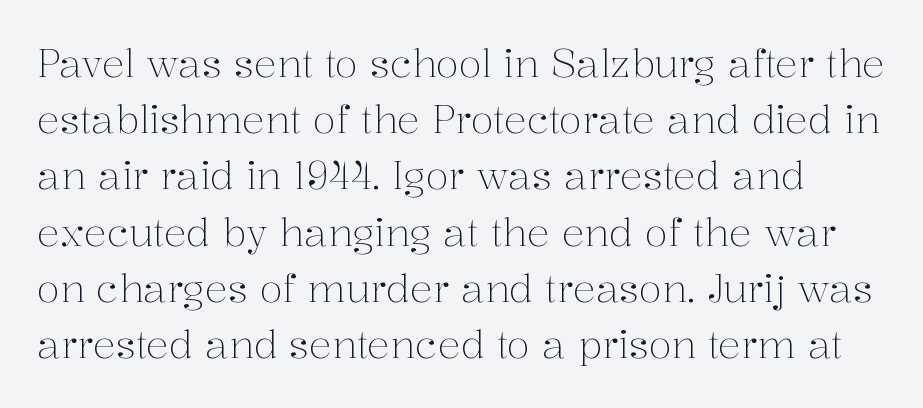
Quick note: underline off. Students, observe: this is what conventionally led text looks like. Here the designer chose a conventional face with non-uniform glyph widths. Serif or sans? Serif — the stroke terminals have little feet. Italic: no, the glyphs are upright roman.
